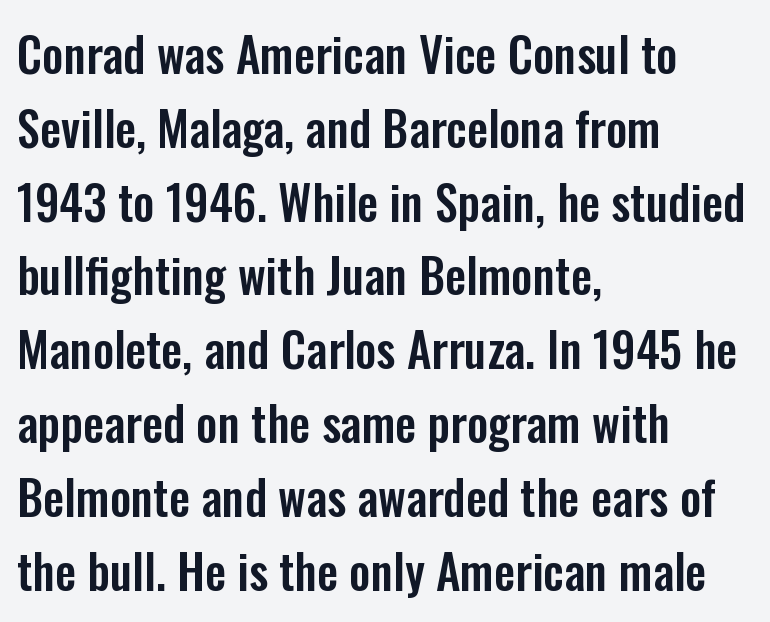
Q: Is the text italic (slanted)? A: No, it is upright.
Q: Is the typeface a serif or a sans-serif typeface? A: Sans-serif.
Q: Is the text underlined? A: No.
Q: How is the paragraph aligned? A: Left-aligned.
Q: Is the spacing between letters normal or unusually wide? A: Normal.
Q: Is the spacing between lines tight, normal or loose? A: Normal.
Q: Width (condensed, normal, or wide)? A: Condensed.
Q: Stroke contrast? A: Low.
Q: x-height? A: Medium.
Q: Monospaced? A: No.
